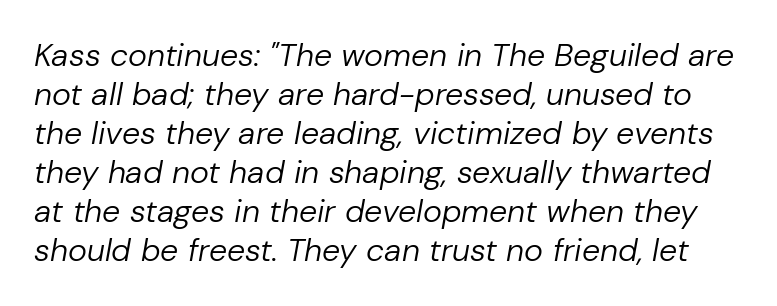
Q: Is the text bold? A: No.
Q: Is the text italic (slanted)? A: Yes, it leans right by about 10 degrees.
Q: Is the text underlined? A: No.
Q: Is the spacing between letters normal or unusually wide? A: Normal.
Q: Width (condensed, normal, or wide)? A: Normal.
Q: Stroke contrast? A: Low.
Q: x-height? A: Medium.
Q: Monospaced? A: No.
